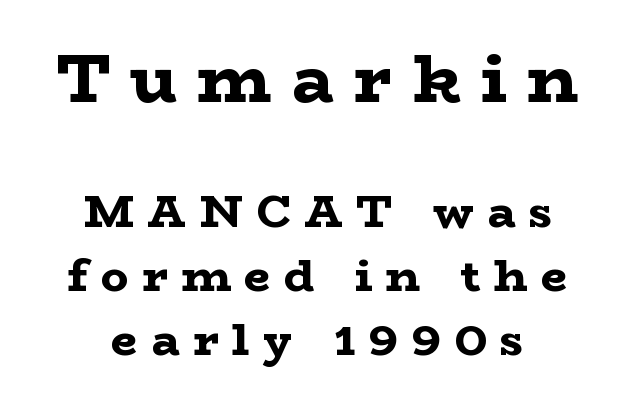
{"serif": "yes", "italic": "no", "bold": "yes", "weight": "bold", "width": "wide", "stroke_contrast": "low", "x_height": "medium", "monospaced": "no", "underline": "no", "align": "center", "line_spacing": "normal", "line_spacing_ratio": 1.39, "letter_spacing": "wide", "letter_spacing_em": 0.29, "larger_block": "first", "size_ratio": 1.5, "glyph_px": 69}
